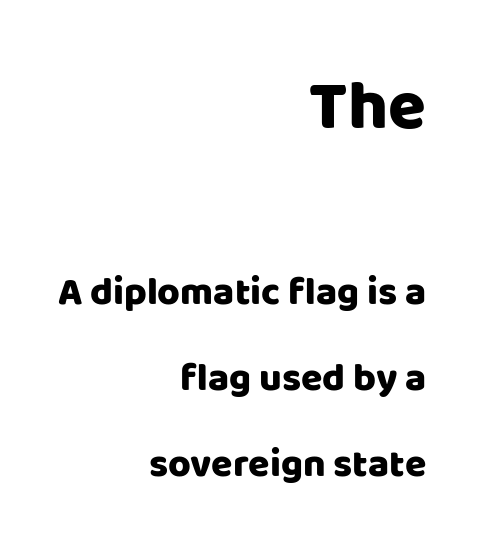
The image shows 69 px sans-serif type, upright; set right-aligned, loose line spacing (2.21x), normal letter spacing, not underlined; the first (top) block is 1.77x larger; low stroke contrast and a large x-height.
